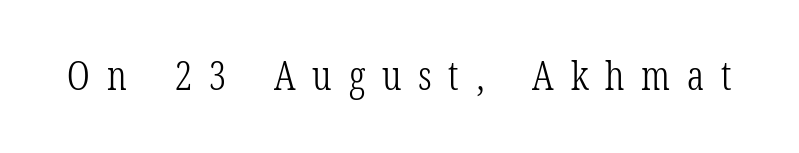
This sample has the flowing, uneven cadence of proportional lettering. Observe the wide spacing: letters keep a clear distance from each other. Ordinary non-slanted type is in use. Weight: in the light-to-regular range.
